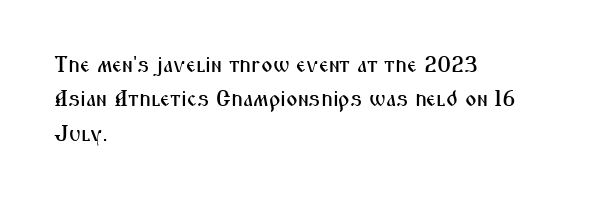
Teacher's note: observe the even left margin — that is flush-left alignment. The passage shown has conventional tracking throughout. It's the straight-up-and-down kind of type. The block of text has a typical density, with ordinary space between rows. The area under the type is left untouched.
